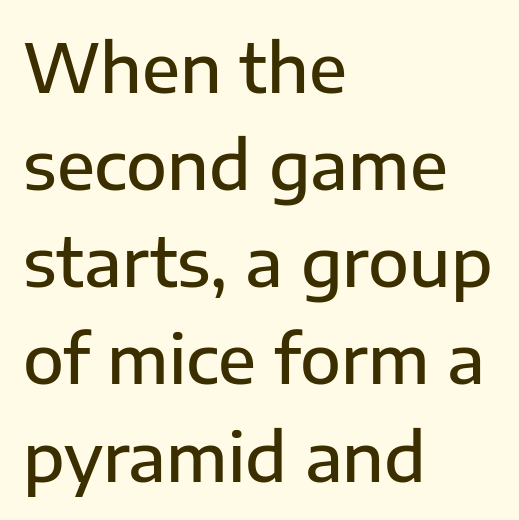
{"serif": "no", "italic": "no", "bold": "semi", "weight": "semibold", "width": "normal", "stroke_contrast": "low", "x_height": "medium", "monospaced": "no", "underline": "no", "align": "left", "line_spacing": "normal", "line_spacing_ratio": 1.45, "letter_spacing": "normal", "letter_spacing_em": 0.0, "glyph_px": 67}
